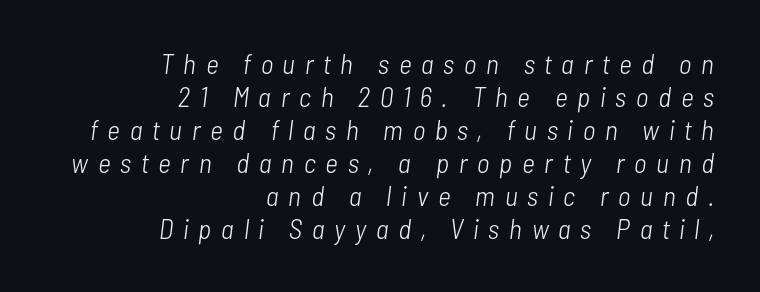
Q: Is the text bold? A: No.
Q: Is the text italic (slanted)? A: Yes, it leans right by about 7 degrees.
Q: Is the text underlined? A: No.
Q: How is the paragraph aligned? A: Right-aligned.
Q: Is the spacing between letters normal or unusually wide? A: Unusually wide.
Q: Width (condensed, normal, or wide)? A: Condensed.
Q: Stroke contrast? A: Low.
Q: x-height? A: Medium.
Q: Monospaced? A: No.
